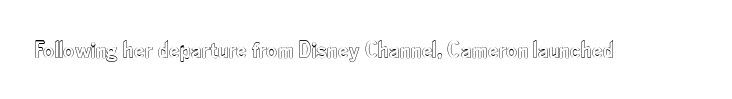
The image shows 24 px text type, upright; set normal letter spacing, not underlined.
